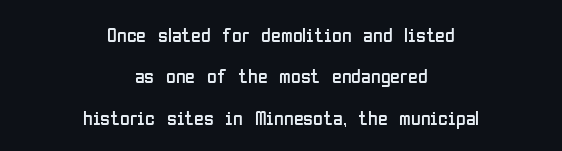
{"italic": "no", "bold": "no", "underline": "no", "align": "center", "line_spacing": "loose", "line_spacing_ratio": 2.07, "letter_spacing": "normal", "letter_spacing_em": 0.0, "glyph_px": 20}
